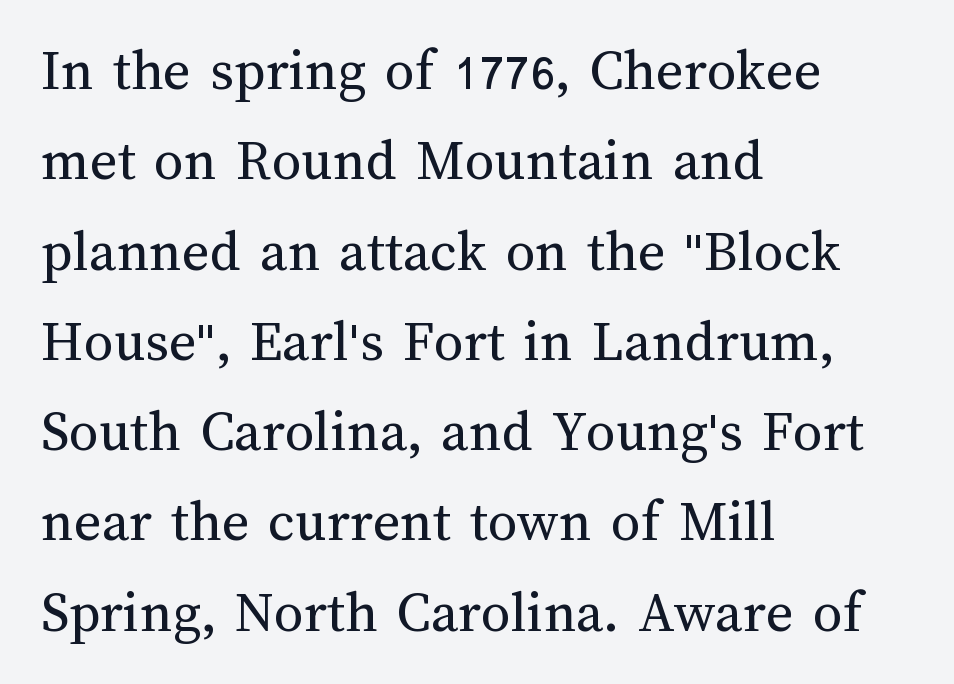
Each line starts at the same left margin while the right side varies. Is this a fixed-width face? No — the glyphs have proportional, varying widths. The horizontal fit of the characters is conventional and even. Unmarked baselines from the first word to the last.
